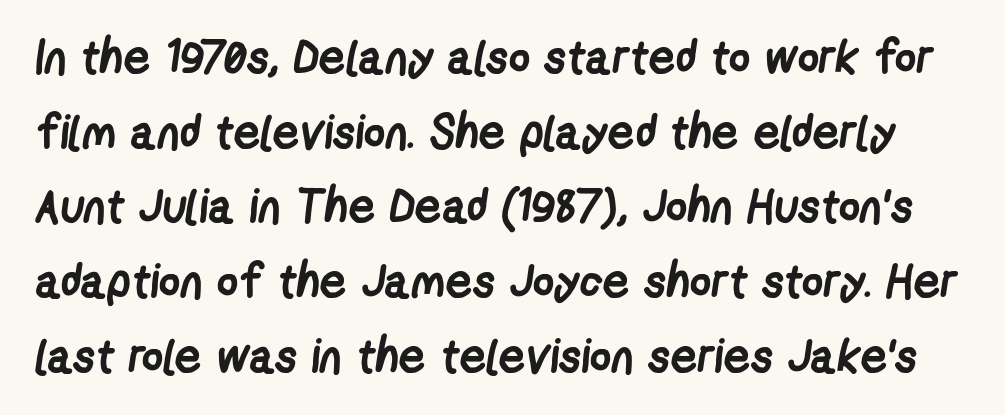
Q: Is the text bold? A: Yes.
Q: Is the typeface a serif or a sans-serif typeface? A: Sans-serif.
Q: Is the text underlined? A: No.
Q: Is the spacing between letters normal or unusually wide? A: Normal.
Q: Is the spacing between lines tight, normal or loose? A: Normal.
Q: Width (condensed, normal, or wide)? A: Condensed.
Q: Stroke contrast? A: Low.
Q: x-height? A: Medium.
Q: Monospaced? A: No.
